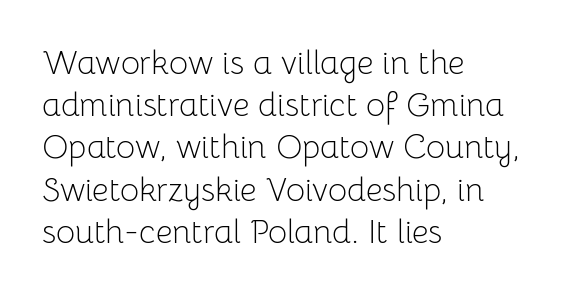
The image shows 33 px light sans-serif type, upright; set left-aligned, normal line spacing (1.28x), normal letter spacing, not underlined; low stroke contrast and a medium x-height.
